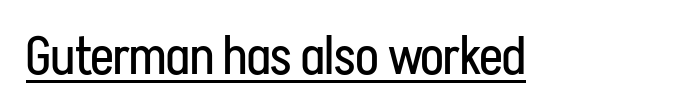
The image shows 53 px regular-weight, condensed sans-serif type, upright; set normal letter spacing, underlined; low stroke contrast and a medium x-height.
